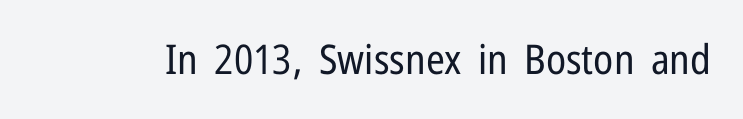
I'd call this a sans setting — the letters go barefoot. Counters stay open thanks to moderate or lighter strokes. Is this a fixed-width face? No — the glyphs have proportional, varying widths. Honestly, there is no underline to notice here at all.
